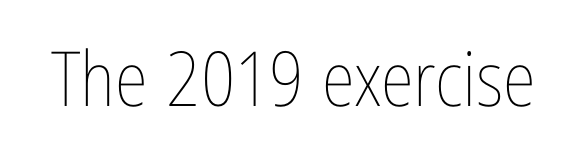
{"italic": "no", "bold": "no", "weight": "thin", "width": "condensed", "stroke_contrast": "low", "x_height": "medium", "monospaced": "no", "underline": "no", "letter_spacing": "normal", "letter_spacing_em": 0.0, "glyph_px": 76}
